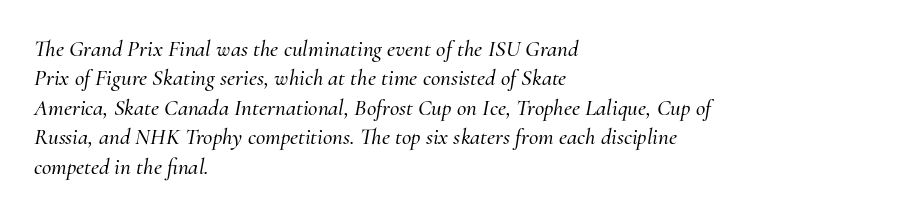
Letters rest on an invisible, unmarked baseline. The horizontal fit of the characters is conventional and even. Successive baselines arrive at the customary interval. The rag falls on the right side of this text block.
